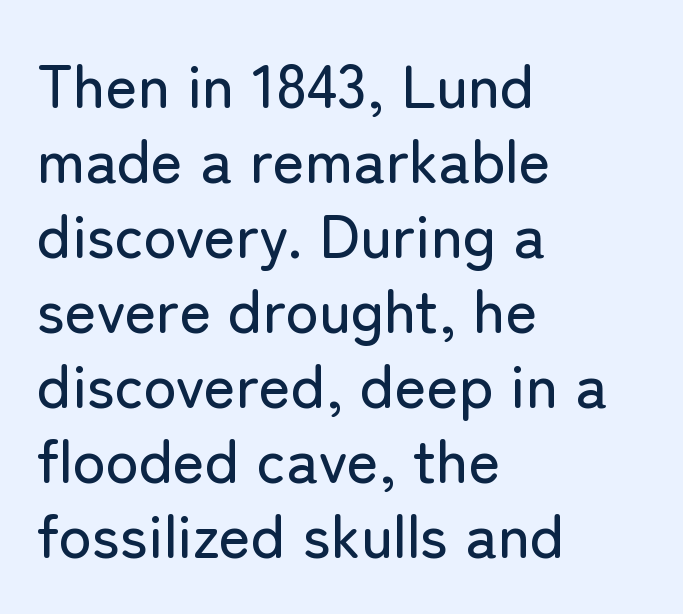
The image shows 61 px sans-serif type, upright; set left-aligned, line spacing 1.23x, normal letter spacing, not underlined; low stroke contrast and a medium x-height.
